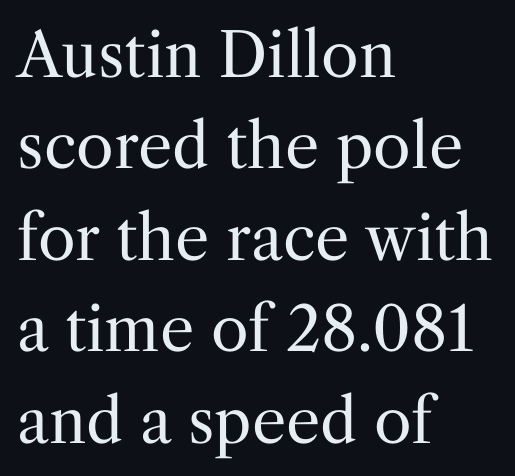
The image shows 61 px regular-weight serif type, upright; set left-aligned, normal line spacing (1.5x), normal letter spacing, not underlined; medium stroke contrast and a medium x-height.
